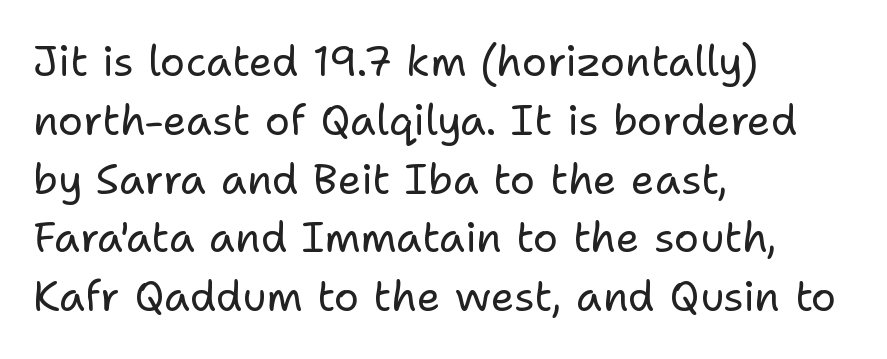
Nobody touched the tracking dial on this one. What kind of face is this? One without serifs — a sans. Do the letters lean? They stand straight. Whoever set this chose a conventional vertical rhythm. The setting favours the left margin, as ordinary paragraphs usually do.
